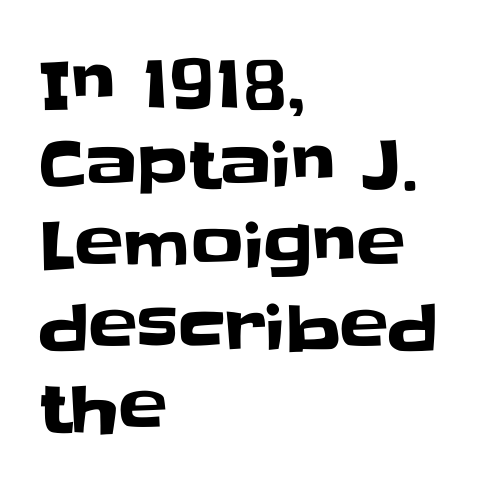
These lines keep a tight, regular rhythm from letter to letter. No feet cap the strokes, marking this as sans-serif type. Whoever set this chose a conventional vertical rhythm. Where is the straight margin? On the left. In terms of posture, this sample is upright.
